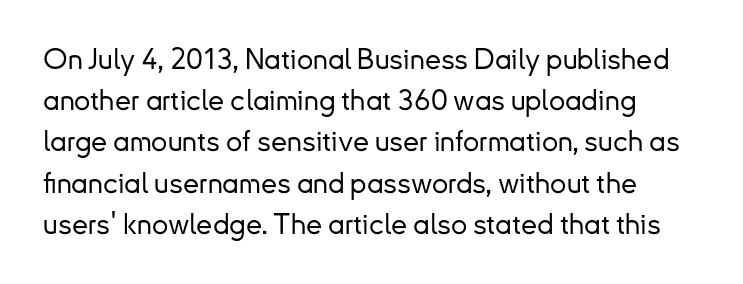
{"serif": "no", "italic": "no", "width": "normal", "stroke_contrast": "low", "x_height": "small", "monospaced": "no", "underline": "no", "line_spacing": "normal", "line_spacing_ratio": 1.42, "letter_spacing": "normal", "letter_spacing_em": 0.0, "glyph_px": 29}
